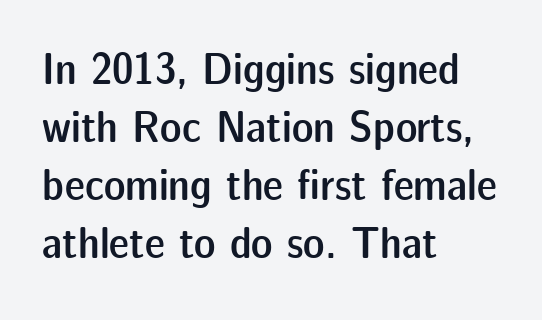
{"serif": "no", "italic": "no", "bold": "semi", "weight": "semibold", "width": "normal", "stroke_contrast": "low", "x_height": "medium", "monospaced": "no", "underline": "no", "align": "left", "line_spacing": "normal", "line_spacing_ratio": 1.29, "letter_spacing": "normal", "letter_spacing_em": 0.0, "glyph_px": 45}
